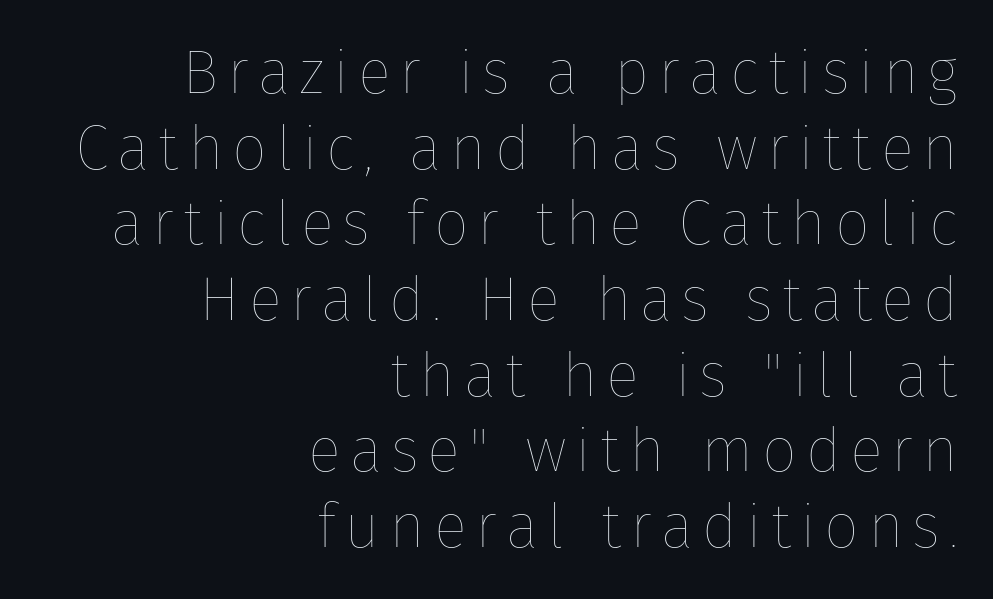
Ink coverage per letter is moderate at most. Anything drawn beneath the words? Only blank space. The axis of the letterforms is exactly vertical. Looks like regular typesetting: each glyph gets only the width it needs. The lines in this sample share a right terminus and differ only in where they begin.
